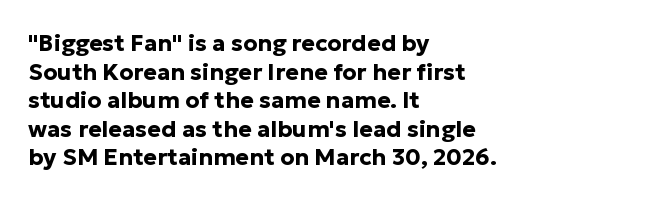
Q: Is the text bold? A: Yes.
Q: Is the text italic (slanted)? A: No, it is upright.
Q: Is the text underlined? A: No.
Q: How is the paragraph aligned? A: Left-aligned.
Q: Is the spacing between letters normal or unusually wide? A: Normal.
